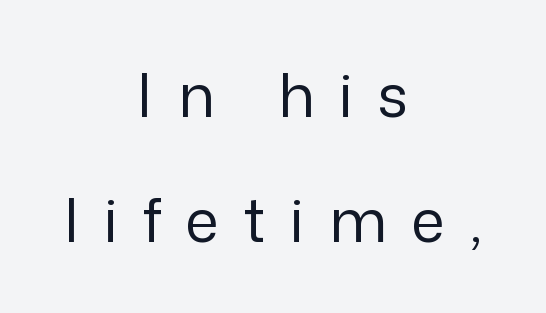
Q: Is the text bold? A: No.
Q: Is the text italic (slanted)? A: No, it is upright.
Q: Is the typeface a serif or a sans-serif typeface? A: Sans-serif.
Q: Is the text underlined? A: No.
Q: How is the paragraph aligned? A: Centered.
Q: Is the spacing between letters normal or unusually wide? A: Unusually wide.
Q: Is the spacing between lines tight, normal or loose? A: Loose.
Q: Width (condensed, normal, or wide)? A: Normal.
Q: Stroke contrast? A: Low.
Q: x-height? A: Medium.
Q: Monospaced? A: No.
